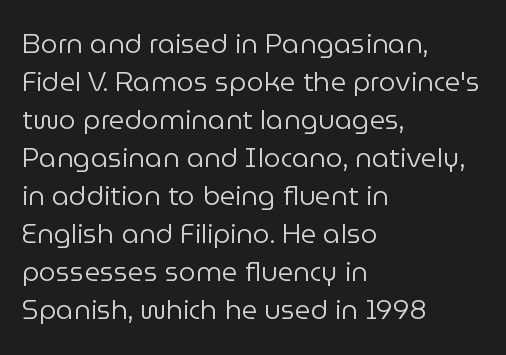
The designer left line spacing at the default. A classic flush-left, rag-right setting is used for this passage. The font sits on the lighter half of the weight spectrum, regular included. The letters stand straight up with perfectly vertical stems. No word sits above an underline.
